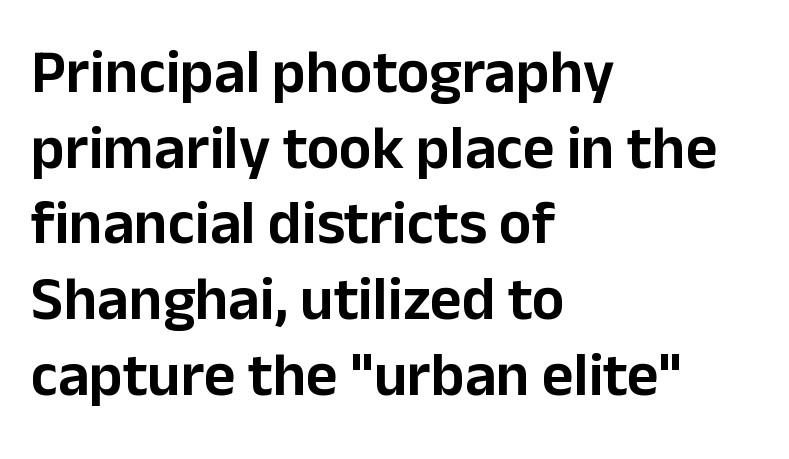
Q: Is the text italic (slanted)? A: No, it is upright.
Q: Is the typeface a serif or a sans-serif typeface? A: Sans-serif.
Q: Is the text underlined? A: No.
Q: How is the paragraph aligned? A: Left-aligned.
Q: Is the spacing between letters normal or unusually wide? A: Normal.
Q: Width (condensed, normal, or wide)? A: Normal.
Q: Stroke contrast? A: Low.
Q: x-height? A: Medium.
Q: Monospaced? A: No.
